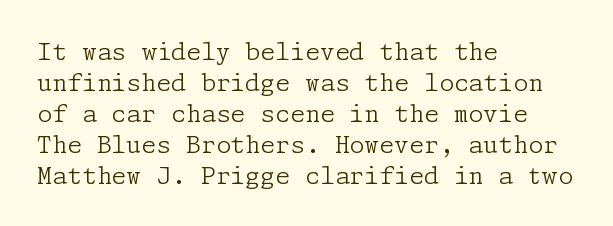
{"italic": "no", "bold": "no", "underline": "no", "align": "left", "line_spacing": "normal", "line_spacing_ratio": 1.29, "letter_spacing": "normal", "letter_spacing_em": 0.0, "glyph_px": 24}
